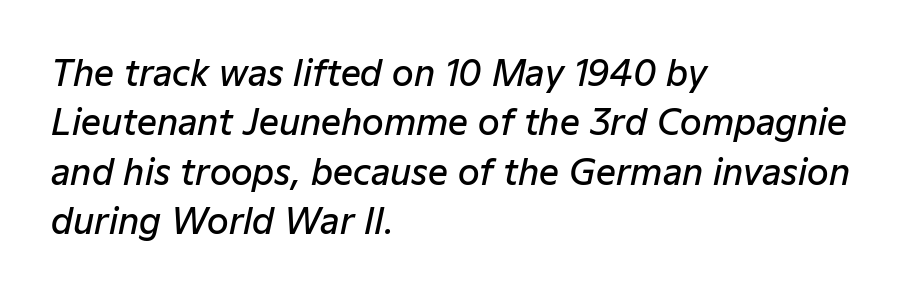
The image shows 35 px semibold type, italic (leaning right); set left-aligned, normal line spacing (1.41x), normal letter spacing, not underlined; low stroke contrast and a medium x-height.
